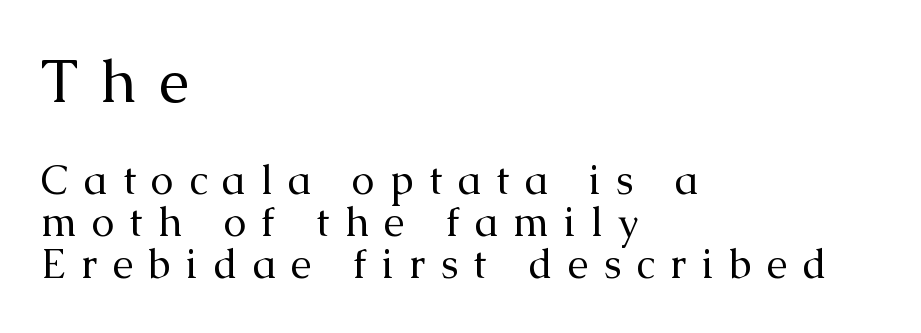
Note the varied advance widths — an 'i' is clearly narrower than an 'm'. Ascenders rise straight up at ninety degrees. Vertical spacing — tight. Visually, the top section dominates because its glyphs are scaled up.
